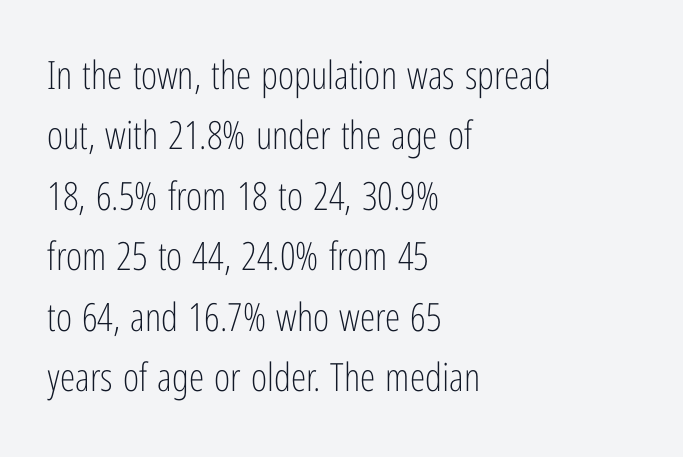
{"serif": "no", "italic": "no", "bold": "no", "weight": "light", "width": "condensed", "stroke_contrast": "low", "x_height": "medium", "monospaced": "no", "underline": "no", "align": "left", "line_spacing": "normal", "line_spacing_ratio": 1.55, "letter_spacing": "normal", "letter_spacing_em": 0.0, "glyph_px": 39}
